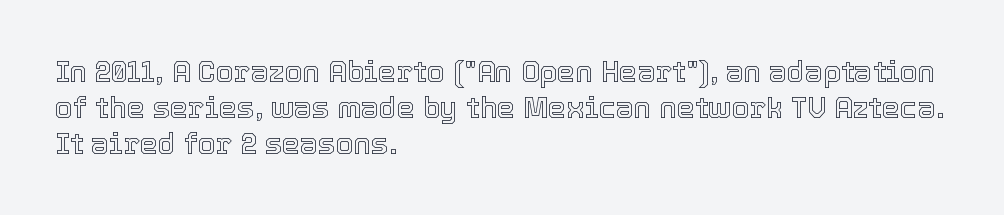
Q: Is the text italic (slanted)? A: No, it is upright.
Q: Is the text underlined? A: No.
Q: How is the paragraph aligned? A: Left-aligned.
Q: Is the spacing between letters normal or unusually wide? A: Normal.
Q: Width (condensed, normal, or wide)? A: Normal.
Q: x-height? A: Medium.
Q: Monospaced? A: No.
